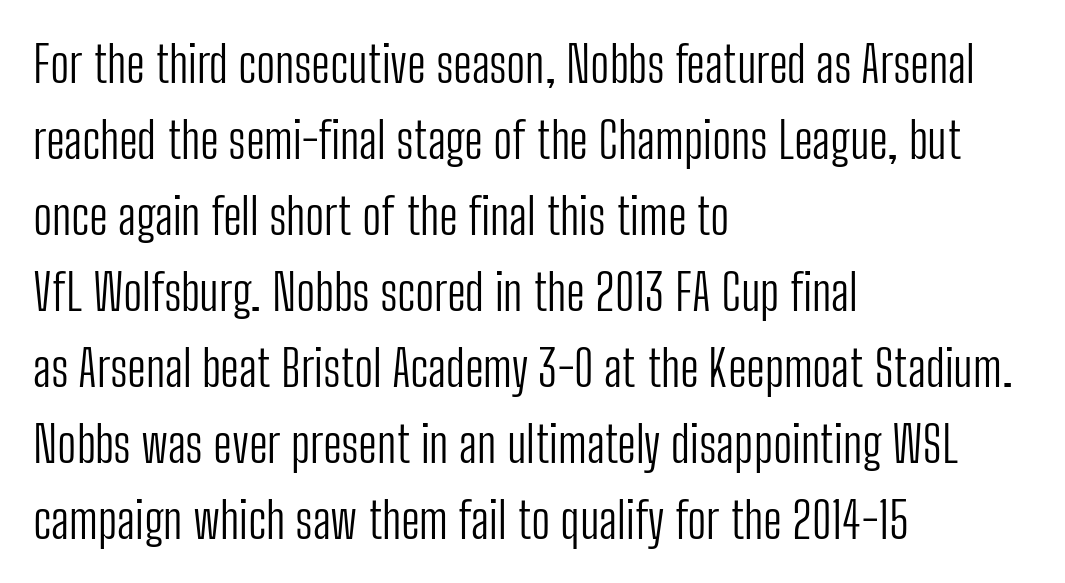
Q: Is the text bold? A: No.
Q: Is the text italic (slanted)? A: No, it is upright.
Q: Is the typeface a serif or a sans-serif typeface? A: Sans-serif.
Q: Is the text underlined? A: No.
Q: How is the paragraph aligned? A: Left-aligned.
Q: Is the spacing between letters normal or unusually wide? A: Normal.
Q: Is the spacing between lines tight, normal or loose? A: Normal.
Q: Width (condensed, normal, or wide)? A: Condensed.
Q: Stroke contrast? A: Low.
Q: x-height? A: Medium.
Q: Monospaced? A: No.
